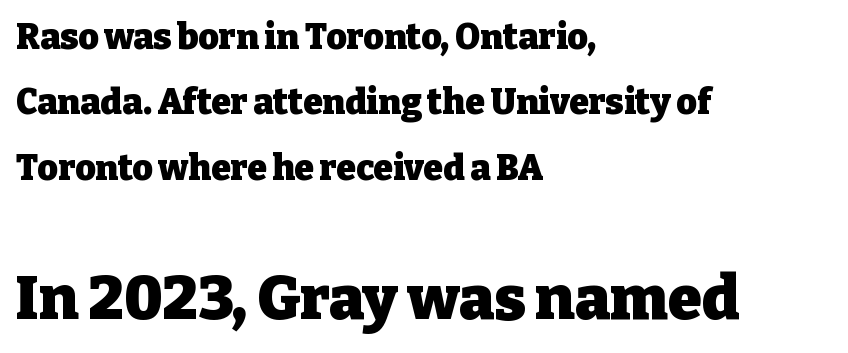
Q: Is the text bold? A: Yes.
Q: Is the text italic (slanted)? A: No, it is upright.
Q: Is the typeface a serif or a sans-serif typeface? A: Serif.
Q: Is the text underlined? A: No.
Q: How is the paragraph aligned? A: Left-aligned.
Q: Is the spacing between letters normal or unusually wide? A: Normal.
Q: Which block of text is set in a larger size, the first (top) or the second (bottom)? A: The second (bottom) one.
Q: Width (condensed, normal, or wide)? A: Normal.
Q: Stroke contrast? A: Low.
Q: x-height? A: Medium.
Q: Monospaced? A: No.
